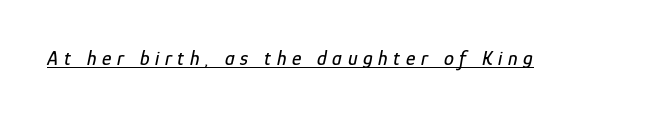
The image shows 20 px text type, italic (leaning right); set unusually wide letter spacing (+0.28 em), underlined.
